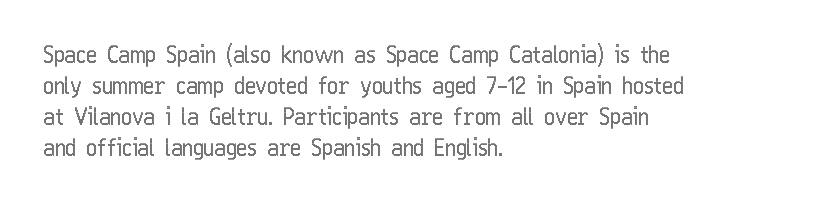
{"italic": "no", "underline": "no", "align": "left", "line_spacing": "normal", "line_spacing_ratio": 1.35, "letter_spacing": "normal", "letter_spacing_em": 0.0, "glyph_px": 23}
